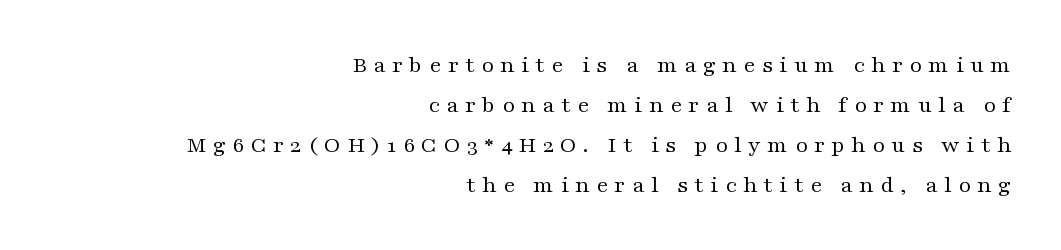
Q: Is the text bold? A: No.
Q: Is the text italic (slanted)? A: No, it is upright.
Q: Is the text underlined? A: No.
Q: How is the paragraph aligned? A: Right-aligned.
Q: Is the spacing between letters normal or unusually wide? A: Unusually wide.
Q: Is the spacing between lines tight, normal or loose? A: Normal.
